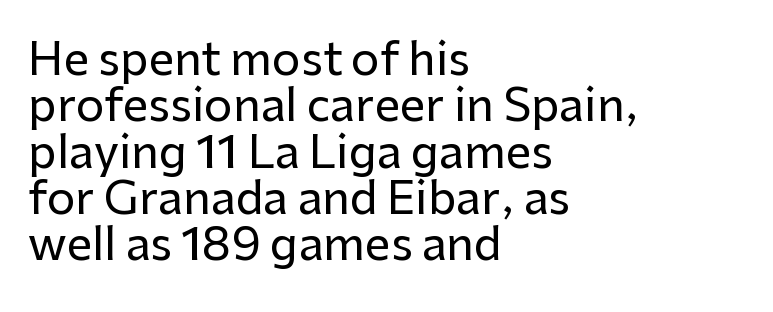
Q: Is the text italic (slanted)? A: No, it is upright.
Q: Is the typeface a serif or a sans-serif typeface? A: Sans-serif.
Q: Is the text underlined? A: No.
Q: How is the paragraph aligned? A: Left-aligned.
Q: Is the spacing between letters normal or unusually wide? A: Normal.
Q: Is the spacing between lines tight, normal or loose? A: Tight.
Q: Width (condensed, normal, or wide)? A: Normal.
Q: Stroke contrast? A: Low.
Q: x-height? A: Medium.
Q: Monospaced? A: No.
